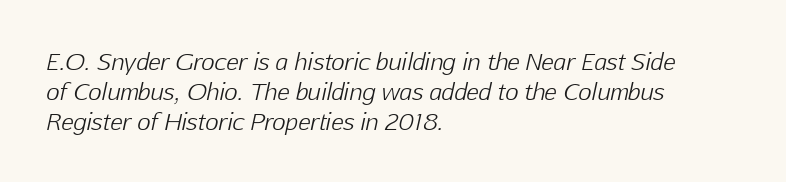
Q: Is the text bold? A: No.
Q: Is the text italic (slanted)? A: Yes, it leans right by about 12 degrees.
Q: Is the text underlined? A: No.
Q: How is the paragraph aligned? A: Left-aligned.
Q: Is the spacing between letters normal or unusually wide? A: Normal.
Q: Is the spacing between lines tight, normal or loose? A: Normal.
